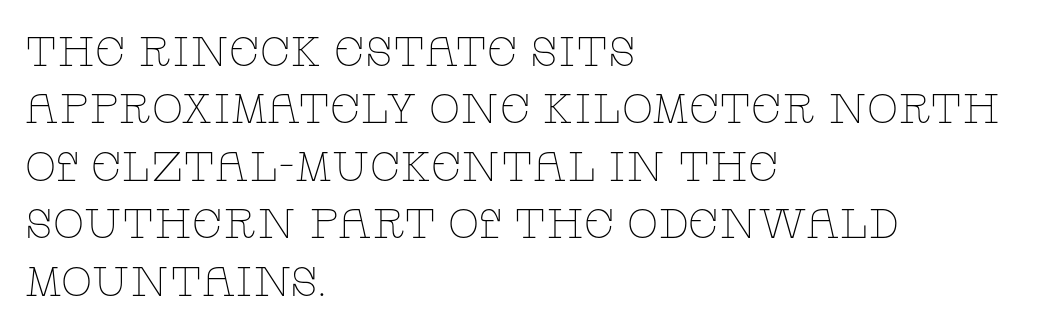
{"serif": "yes", "italic": "no", "bold": "no", "weight": "thin", "width": "wide", "stroke_contrast": "low", "x_height": "large", "monospaced": "no", "underline": "no", "align": "left", "line_spacing": "normal", "line_spacing_ratio": 1.4, "letter_spacing": "normal", "letter_spacing_em": 0.0, "glyph_px": 41}
